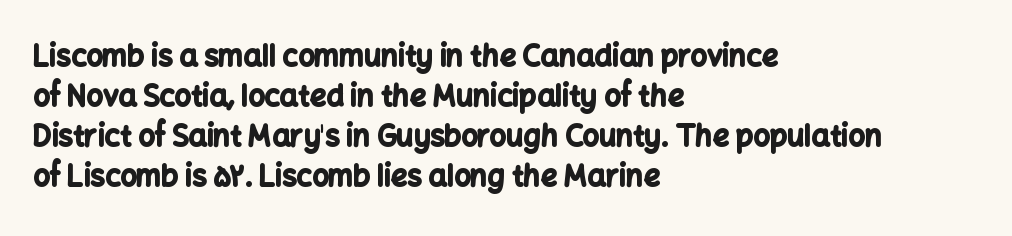
Q: Is the text bold? A: Yes.
Q: Is the text italic (slanted)? A: No, it is upright.
Q: Is the typeface a serif or a sans-serif typeface? A: Sans-serif.
Q: Is the text underlined? A: No.
Q: How is the paragraph aligned? A: Left-aligned.
Q: Is the spacing between letters normal or unusually wide? A: Normal.
Q: Is the spacing between lines tight, normal or loose? A: Normal.
Q: Width (condensed, normal, or wide)? A: Normal.
Q: Stroke contrast? A: Low.
Q: x-height? A: Medium.
Q: Monospaced? A: No.
